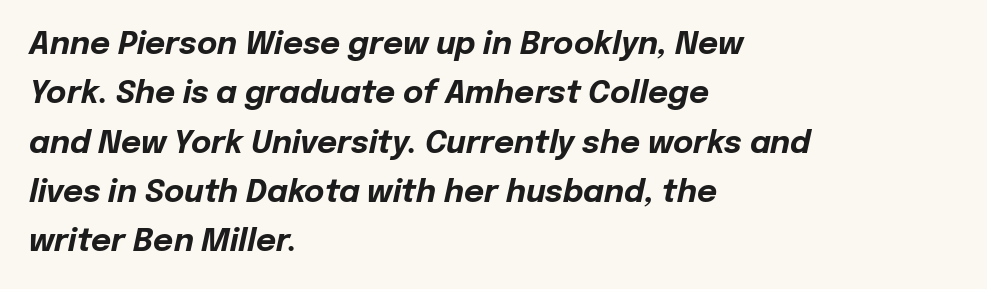
Line starts are locked; line ends wander. Characters follow at the spacing the type designer built in. Pretty heavy lettering here — definitely bold. In terms of posture, this sample is oblique. Do the characters align in a grid? No, the font is proportional. Does the leading feel generous? No, just average.
